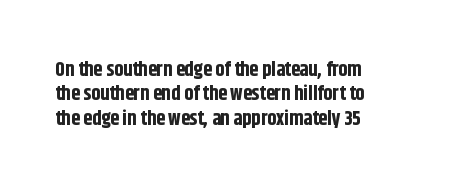
{"italic": "no", "bold": "yes", "underline": "no", "align": "left", "line_spacing_ratio": 1.22, "letter_spacing": "normal", "letter_spacing_em": 0.0, "glyph_px": 20}
